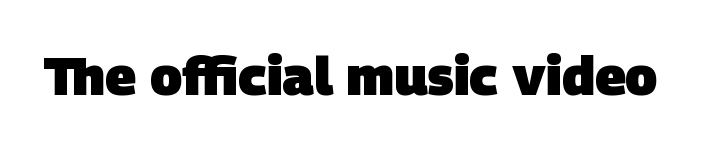
The tracking reads as untouched default to a designer's eye. Emphasis by weight is at full strength: bold. Unlike a traditional serif, this face leaves its strokes unadorned. The rendering uses natural spacing where letterforms have individual widths. The zone under the glyphs is completely vacant.
